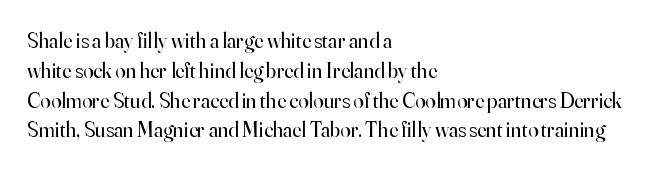
The image shows 21 px text type, upright; set left-aligned, normal line spacing (1.42x), normal letter spacing, not underlined.
